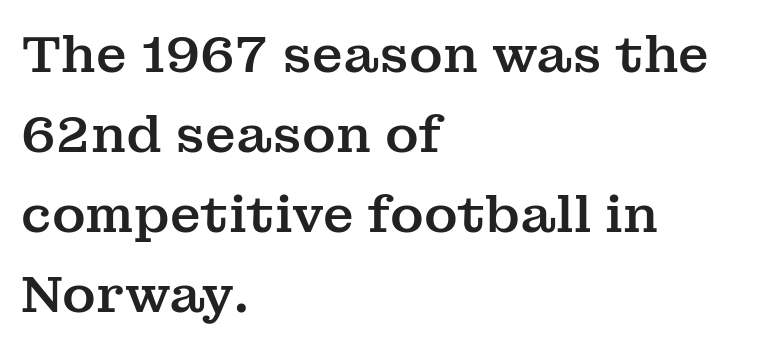
The image shows 51 px serif type, upright; set left-aligned, normal line spacing (1.57x), normal letter spacing, not underlined; medium stroke contrast and a medium x-height.
